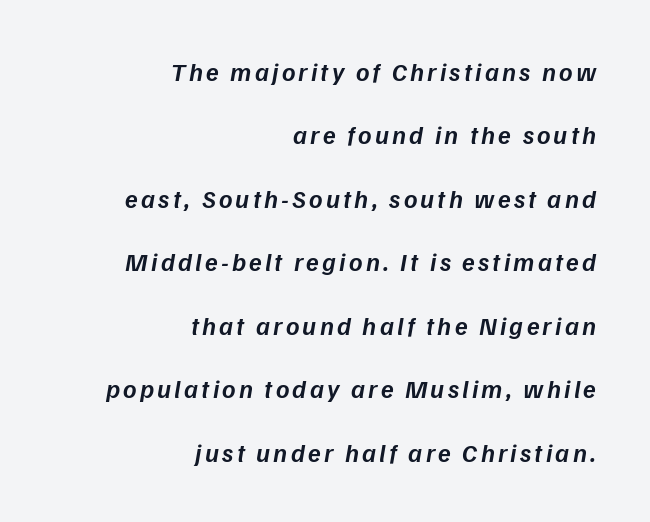
The image shows 26 px text type, italic (leaning right); set right-aligned, loose line spacing (2.44x), not underlined.
